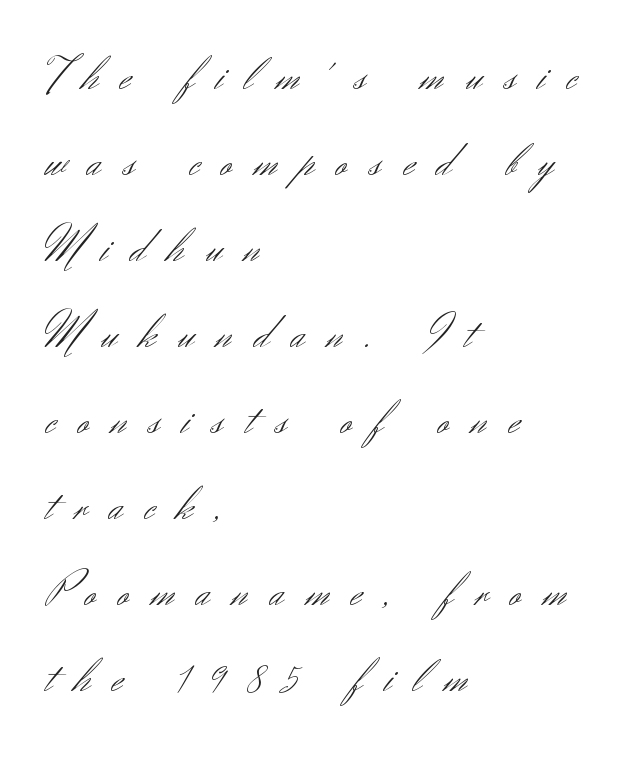
{"serif": "no", "bold": "no", "weight": "light", "width": "normal", "stroke_contrast": "medium", "x_height": "small", "monospaced": "no", "underline": "no", "align": "left", "line_spacing_ratio": 1.83, "letter_spacing": "wide", "letter_spacing_em": 0.47, "glyph_px": 47}
